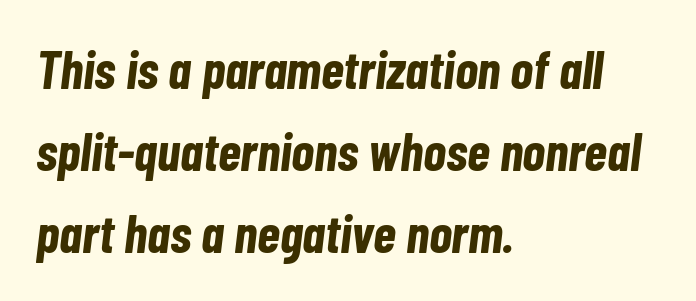
{"italic": "yes", "lean": "right", "slant_degrees": 7, "bold": "yes", "weight": "bold", "width": "condensed", "stroke_contrast": "low", "x_height": "medium", "monospaced": "no", "underline": "no", "align": "left", "line_spacing": "normal", "line_spacing_ratio": 1.55, "letter_spacing": "normal", "letter_spacing_em": 0.0, "glyph_px": 53}
